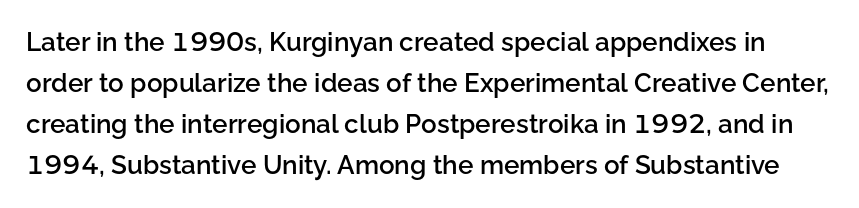
The image shows 26 px text type, upright; set normal line spacing (1.58x), normal letter spacing, not underlined.
